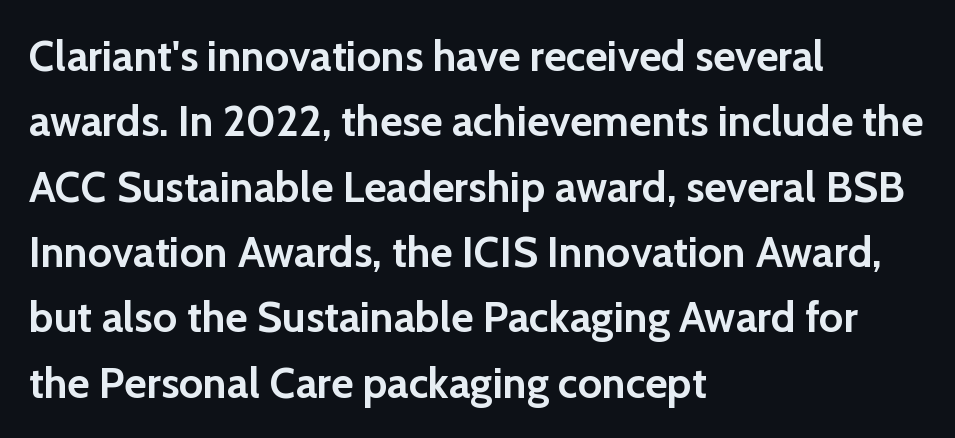
{"serif": "no", "italic": "no", "bold": "yes", "weight": "semibold", "width": "normal", "stroke_contrast": "low", "x_height": "medium", "monospaced": "no", "underline": "no", "align": "left", "line_spacing": "normal", "line_spacing_ratio": 1.52, "letter_spacing": "normal", "letter_spacing_em": 0.0, "glyph_px": 43}
